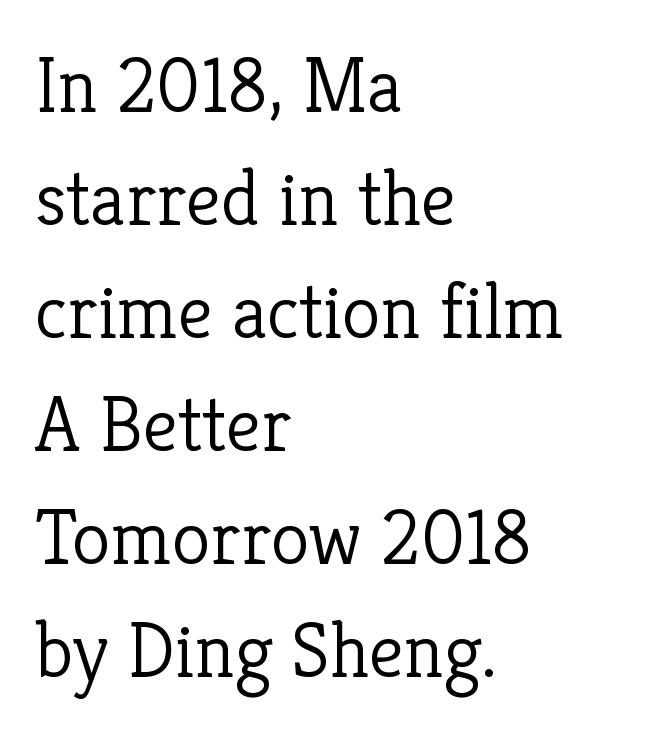
{"serif": "yes", "italic": "no", "bold": "no", "weight": "light", "width": "normal", "stroke_contrast": "low", "x_height": "medium", "monospaced": "no", "underline": "no", "align": "left", "line_spacing": "normal", "line_spacing_ratio": 1.43, "letter_spacing": "normal", "letter_spacing_em": 0.0, "glyph_px": 79}
